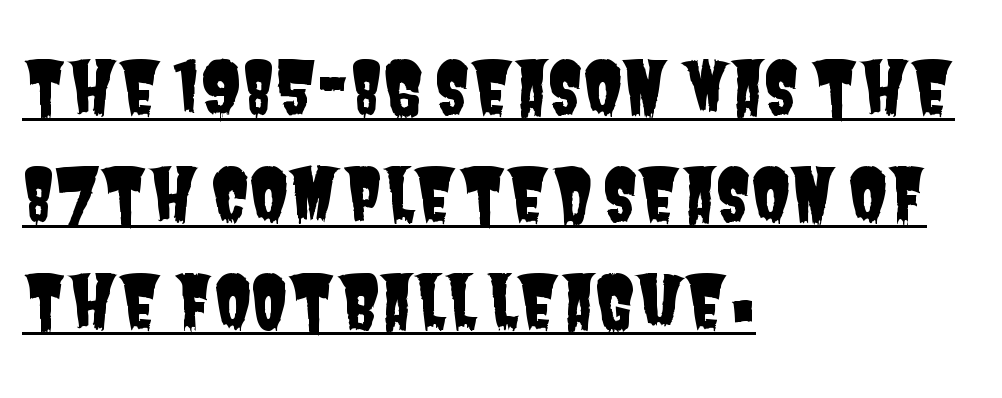
Q: Is the typeface a serif or a sans-serif typeface? A: Sans-serif.
Q: Is the text underlined? A: Yes.
Q: How is the paragraph aligned? A: Left-aligned.
Q: Is the spacing between letters normal or unusually wide? A: Normal.
Q: Is the spacing between lines tight, normal or loose? A: Normal.
Q: Width (condensed, normal, or wide)? A: Condensed.
Q: Stroke contrast? A: Low.
Q: x-height? A: Large.
Q: Monospaced? A: No.
